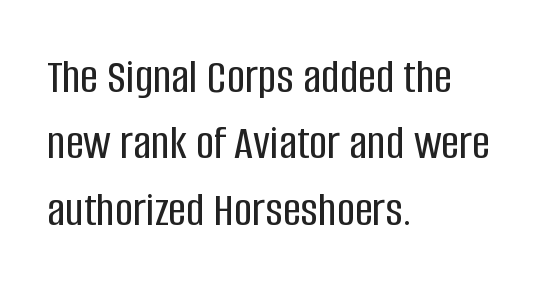
Q: Is the text italic (slanted)? A: No, it is upright.
Q: Is the typeface a serif or a sans-serif typeface? A: Sans-serif.
Q: Is the text underlined? A: No.
Q: How is the paragraph aligned? A: Left-aligned.
Q: Is the spacing between letters normal or unusually wide? A: Normal.
Q: Is the spacing between lines tight, normal or loose? A: Normal.
Q: Width (condensed, normal, or wide)? A: Condensed.
Q: Stroke contrast? A: Low.
Q: x-height? A: Large.
Q: Monospaced? A: No.
